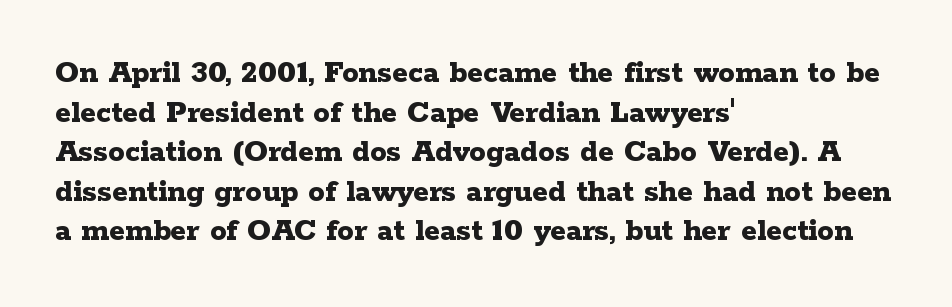
{"serif": "yes", "italic": "no", "bold": "yes", "weight": "bold", "width": "wide", "stroke_contrast": "low", "x_height": "medium", "monospaced": "no", "underline": "no", "align": "left", "line_spacing_ratio": 1.2, "letter_spacing": "normal", "letter_spacing_em": 0.0, "glyph_px": 33}
